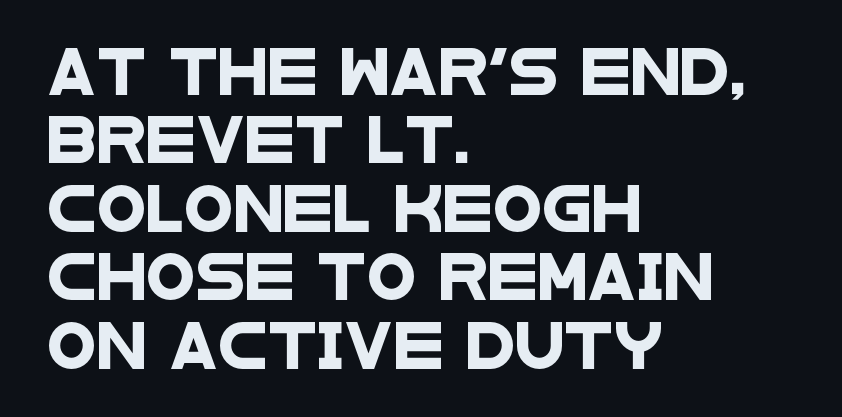
{"serif": "no", "width": "wide", "stroke_contrast": "low", "x_height": "large", "monospaced": "no", "underline": "no", "align": "left", "line_spacing": "normal", "line_spacing_ratio": 1.52, "letter_spacing": "normal", "letter_spacing_em": 0.0, "glyph_px": 45}
